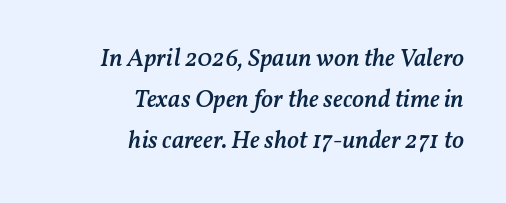
{"italic": "yes", "lean": "right", "slant_degrees": 11, "bold": "semi", "underline": "no", "align": "right", "line_spacing": "normal", "line_spacing_ratio": 1.65, "letter_spacing": "normal", "letter_spacing_em": 0.0, "glyph_px": 25}
